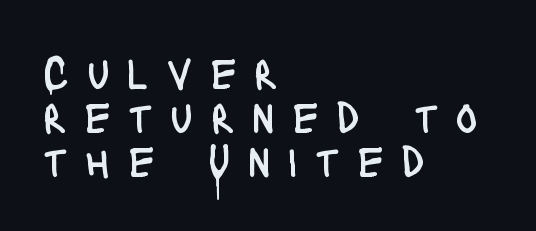
Q: Is the text bold? A: No.
Q: Is the text italic (slanted)? A: No, it is upright.
Q: Is the typeface a serif or a sans-serif typeface? A: Sans-serif.
Q: Is the text underlined? A: No.
Q: How is the paragraph aligned? A: Left-aligned.
Q: Is the spacing between letters normal or unusually wide? A: Unusually wide.
Q: Is the spacing between lines tight, normal or loose? A: Tight.
Q: Width (condensed, normal, or wide)? A: Condensed.
Q: Stroke contrast? A: Low.
Q: x-height? A: Large.
Q: Monospaced? A: No.
